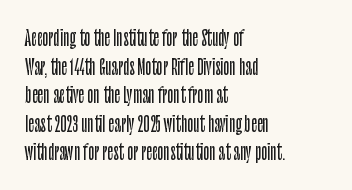
Q: Is the text italic (slanted)? A: No, it is upright.
Q: Is the text underlined? A: No.
Q: How is the paragraph aligned? A: Left-aligned.
Q: Is the spacing between letters normal or unusually wide? A: Normal.
Q: Is the spacing between lines tight, normal or loose? A: Normal.
